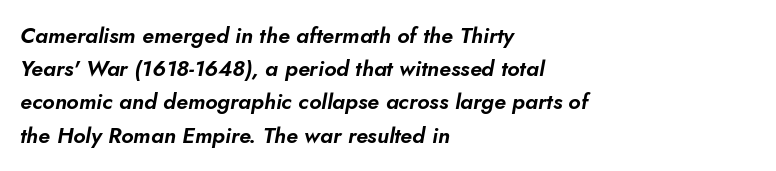
{"italic": "yes", "lean": "right", "slant_degrees": 10, "underline": "no", "align": "left", "line_spacing": "normal", "line_spacing_ratio": 1.51, "letter_spacing": "normal", "letter_spacing_em": 0.0, "glyph_px": 22}
